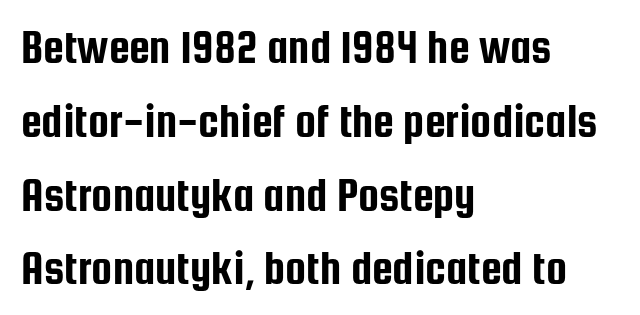
Q: Is the text italic (slanted)? A: No, it is upright.
Q: Is the typeface a serif or a sans-serif typeface? A: Sans-serif.
Q: Is the text underlined? A: No.
Q: How is the paragraph aligned? A: Left-aligned.
Q: Is the spacing between letters normal or unusually wide? A: Normal.
Q: Is the spacing between lines tight, normal or loose? A: Normal.
Q: Width (condensed, normal, or wide)? A: Condensed.
Q: Stroke contrast? A: Low.
Q: x-height? A: Medium.
Q: Monospaced? A: No.
